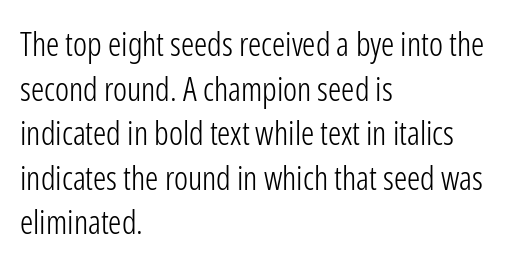
Horizontally, the lines are justified to the leading edge only. Plain, unruled lines of type. The type family on display is of the sans-serif kind. The passage shown is not bold in any degree. A typesetter would call this leading conventional body-copy spacing. The lettering stays uniformly vertical, giving the passage a roman look.
